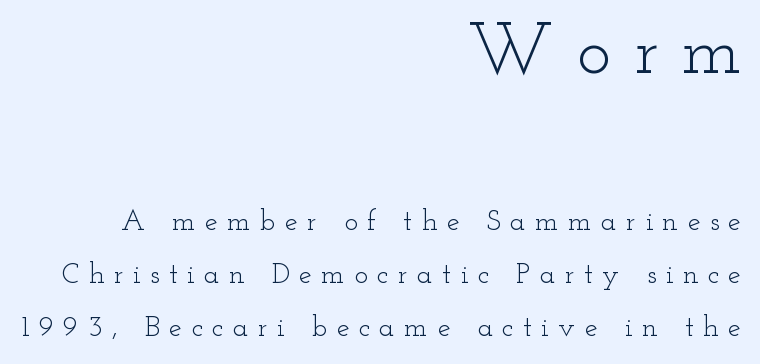
Q: Is the text bold? A: No.
Q: Is the text italic (slanted)? A: No, it is upright.
Q: Is the typeface a serif or a sans-serif typeface? A: Serif.
Q: Is the text underlined? A: No.
Q: How is the paragraph aligned? A: Right-aligned.
Q: Is the spacing between letters normal or unusually wide? A: Unusually wide.
Q: Which block of text is set in a larger size, the first (top) or the second (bottom)? A: The first (top) one.
Q: Width (condensed, normal, or wide)? A: Wide.
Q: Stroke contrast? A: Low.
Q: x-height? A: Small.
Q: Monospaced? A: No.
